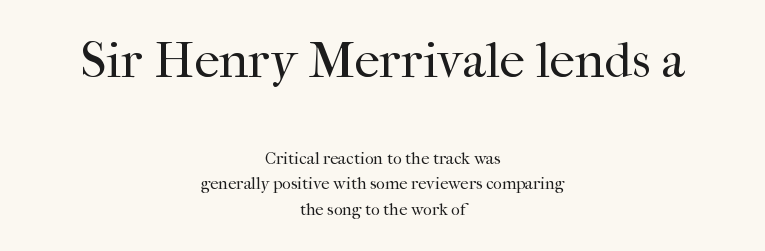
{"serif": "yes", "italic": "no", "bold": "no", "weight": "regular", "width": "normal", "stroke_contrast": "high", "x_height": "medium", "monospaced": "no", "underline": "no", "align": "center", "line_spacing": "normal", "line_spacing_ratio": 1.51, "letter_spacing": "normal", "letter_spacing_em": 0.0, "larger_block": "first", "size_ratio": 3.0, "glyph_px": 51}
